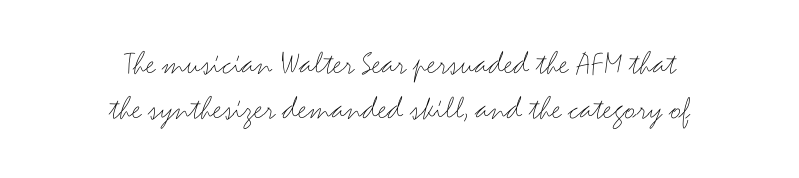
Q: Is the text bold? A: No.
Q: Is the text italic (slanted)? A: Yes.
Q: Is the typeface a serif or a sans-serif typeface? A: Sans-serif.
Q: Is the text underlined? A: No.
Q: How is the paragraph aligned? A: Centered.
Q: Is the spacing between letters normal or unusually wide? A: Normal.
Q: Is the spacing between lines tight, normal or loose? A: Normal.
Q: Width (condensed, normal, or wide)? A: Wide.
Q: Stroke contrast? A: Medium.
Q: x-height? A: Small.
Q: Monospaced? A: No.
